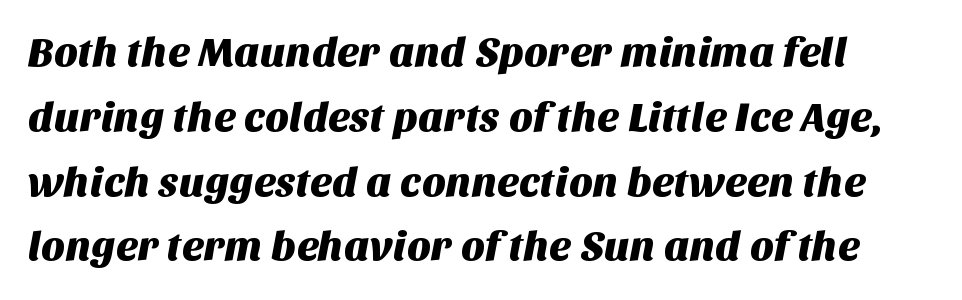
The baseline area is clear. In terms of letterform style, serifs are entirely absent. Is there much room between lines? A standard amount, neither cramped nor airy. Here the designer chose a conventional face with non-uniform glyph widths.
